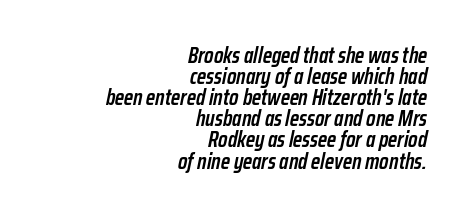
Decoration check: the copy has no underline. Is the type slanted? Yes — the strokes lean at a clear angle. Horizontal alignment here is rightward, an uncommon choice for prose. This rendering leaves character spacing at its baseline value. Every letter is mildly thick-stroked: semibold rather than bold. Baseline-to-baseline distance is barely more than the letter height.
